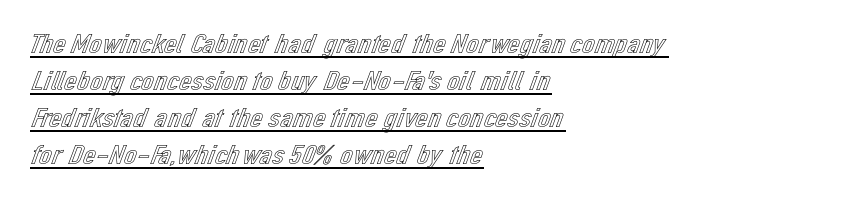
{"width": "normal", "x_height": "medium", "monospaced": "no", "underline": "yes", "align": "left", "line_spacing": "normal", "line_spacing_ratio": 1.32, "letter_spacing": "normal", "letter_spacing_em": 0.0, "glyph_px": 28}
